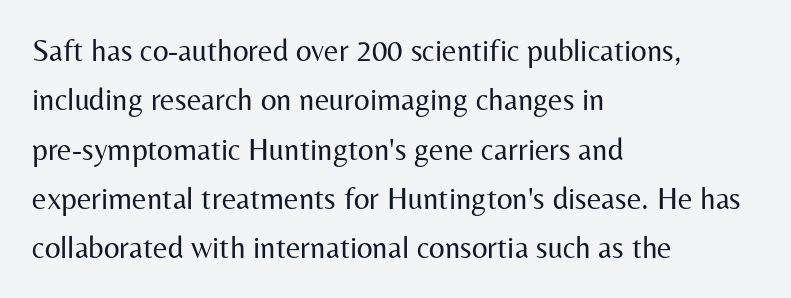
Is the letter spacing exaggerated? No — it looks like the ordinary default. The letters stand straight up with perfectly vertical stems. The foot of each line stays bare and open. The rendering uses natural spacing where letterforms have individual widths.
